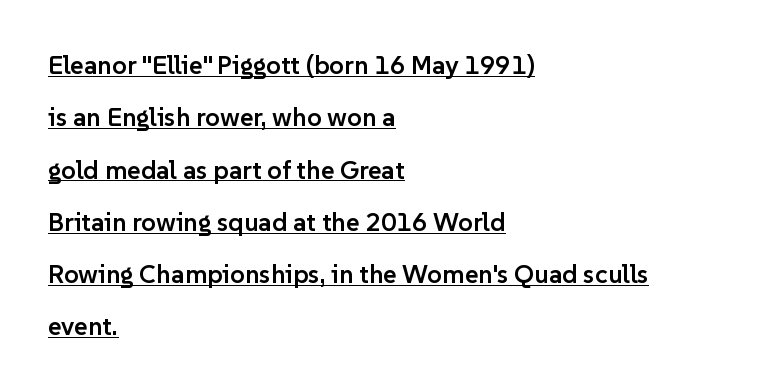
{"italic": "no", "bold": "semi", "underline": "yes", "align": "left", "line_spacing": "loose", "line_spacing_ratio": 2.01, "letter_spacing": "normal", "letter_spacing_em": 0.0, "glyph_px": 26}
